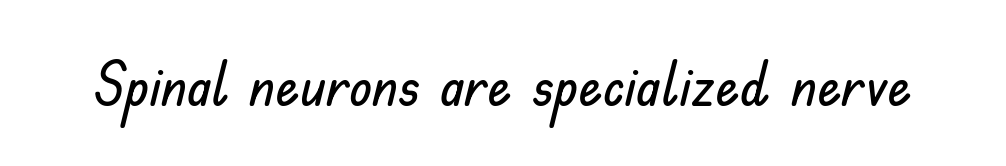
The image shows 60 px sans-serif type; set normal letter spacing, not underlined; low stroke contrast and a small x-height.
